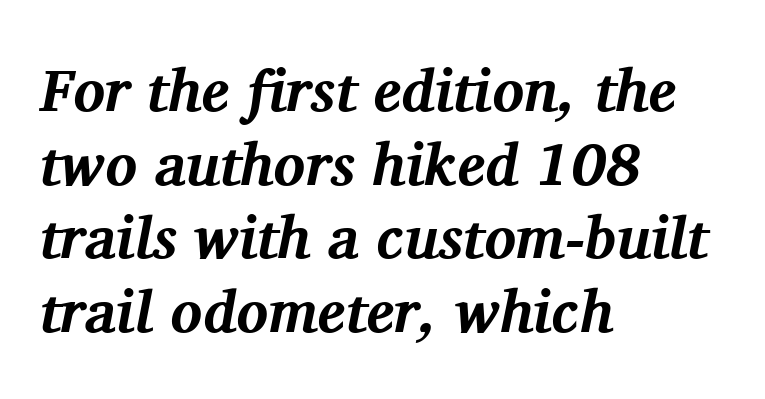
{"serif": "yes", "italic": "yes", "lean": "right", "slant_degrees": 11, "bold": "yes", "weight": "bold", "width": "normal", "stroke_contrast": "medium", "x_height": "medium", "monospaced": "no", "underline": "no", "align": "left", "line_spacing": "normal", "line_spacing_ratio": 1.25, "letter_spacing": "normal", "letter_spacing_em": 0.0, "glyph_px": 59}
